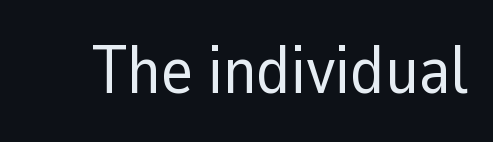
{"serif": "no", "italic": "no", "bold": "no", "weight": "regular", "width": "normal", "stroke_contrast": "low", "x_height": "medium", "monospaced": "no", "underline": "no", "letter_spacing": "normal", "letter_spacing_em": 0.0, "glyph_px": 67}
